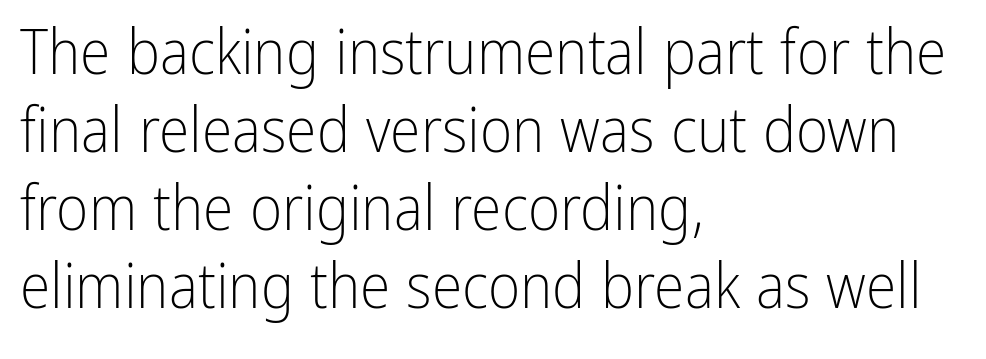
The image shows 62 px light, condensed sans-serif type, upright; set left-aligned, normal line spacing (1.26x), normal letter spacing, not underlined; low stroke contrast and a medium x-height.
